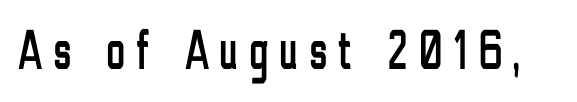
The image shows 56 px condensed sans-serif type, upright; set unusually wide letter spacing (+0.2 em), not underlined; low stroke contrast and a medium x-height.
